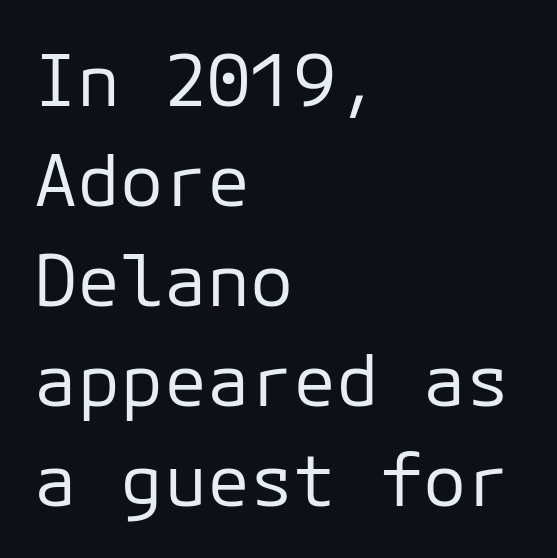
The image shows 72 px regular-weight sans-serif type, upright; set left-aligned, normal line spacing (1.39x), normal letter spacing, not underlined; low stroke contrast and a medium x-height.
